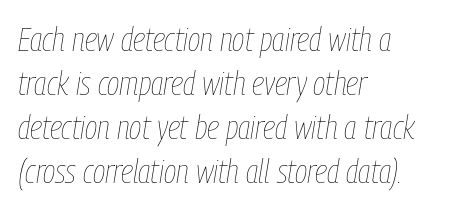
The image shows 34 px thin, condensed type, italic (leaning right); set left-aligned, normal line spacing (1.29x), normal letter spacing, not underlined; low stroke contrast and a medium x-height.
